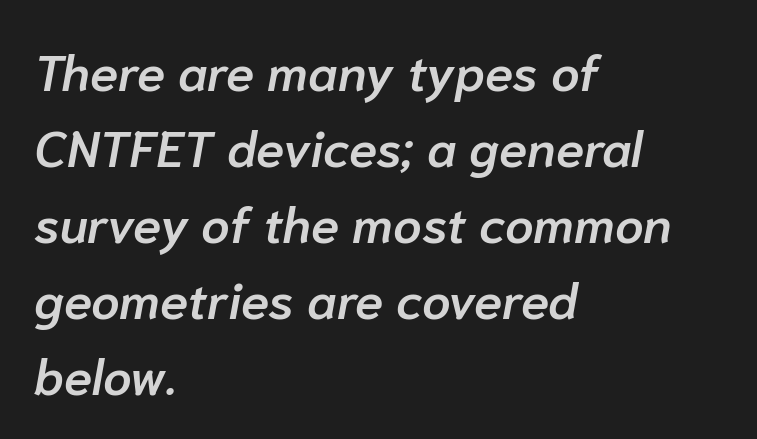
{"italic": "yes", "lean": "right", "slant_degrees": 10, "bold": "semi", "weight": "semibold", "width": "normal", "stroke_contrast": "low", "x_height": "medium", "monospaced": "no", "underline": "no", "align": "left", "line_spacing": "normal", "line_spacing_ratio": 1.49, "letter_spacing": "normal", "letter_spacing_em": 0.0, "glyph_px": 51}
